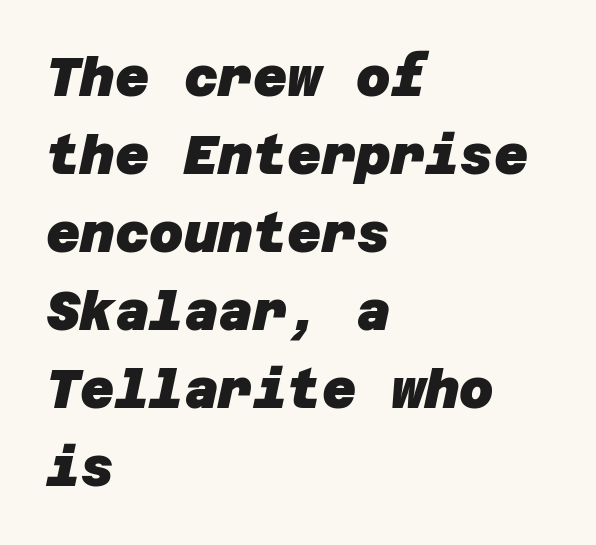
Q: Is the text bold? A: Yes.
Q: Is the typeface a serif or a sans-serif typeface? A: Sans-serif.
Q: Is the text underlined? A: No.
Q: How is the paragraph aligned? A: Left-aligned.
Q: Is the spacing between letters normal or unusually wide? A: Normal.
Q: Is the spacing between lines tight, normal or loose? A: Normal.
Q: Width (condensed, normal, or wide)? A: Normal.
Q: Stroke contrast? A: Low.
Q: x-height? A: Large.
